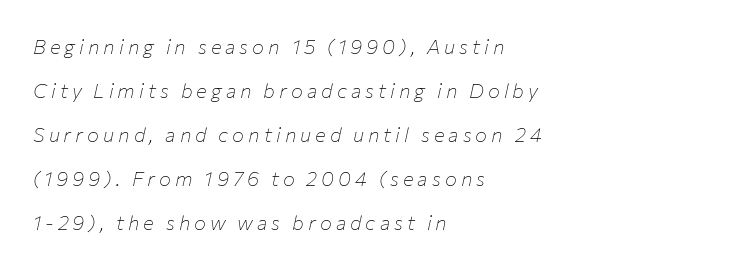
{"italic": "yes", "lean": "right", "slant_degrees": 12, "bold": "no", "underline": "no", "align": "left", "line_spacing": "loose", "line_spacing_ratio": 2.2, "letter_spacing": "wide", "letter_spacing_em": 0.2, "glyph_px": 20}
